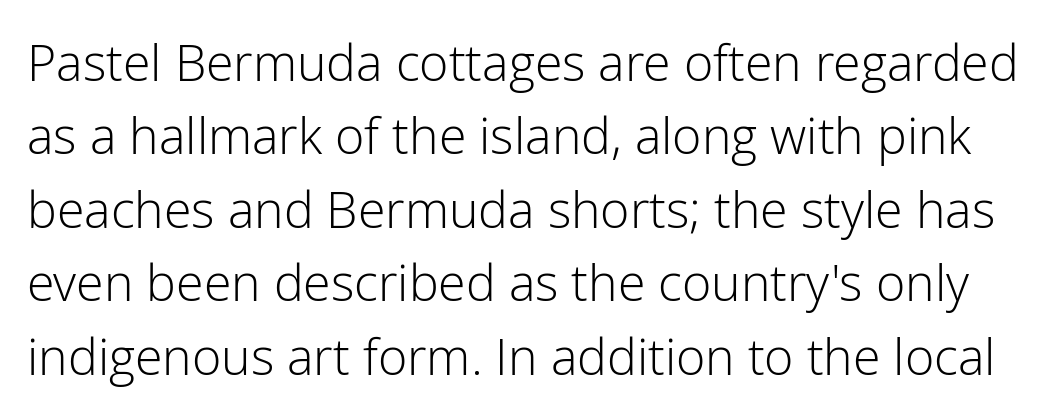
Q: Is the text bold? A: No.
Q: Is the text italic (slanted)? A: No, it is upright.
Q: Is the typeface a serif or a sans-serif typeface? A: Sans-serif.
Q: Is the text underlined? A: No.
Q: Is the spacing between letters normal or unusually wide? A: Normal.
Q: Is the spacing between lines tight, normal or loose? A: Normal.
Q: Width (condensed, normal, or wide)? A: Normal.
Q: Stroke contrast? A: Low.
Q: x-height? A: Medium.
Q: Monospaced? A: No.
